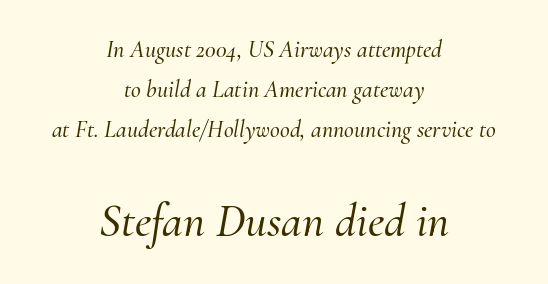
{"serif": "yes", "italic": "yes", "lean": "right", "slant_degrees": 10, "width": "normal", "stroke_contrast": "medium", "x_height": "small", "monospaced": "no", "underline": "no", "align": "center", "line_spacing": "normal", "line_spacing_ratio": 1.67, "letter_spacing": "normal", "letter_spacing_em": 0.0, "larger_block": "second", "size_ratio": 1.96, "glyph_px": 47}
